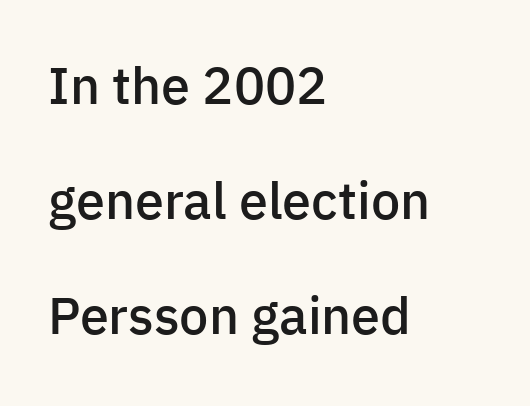
The image shows 52 px semibold sans-serif type, upright; set left-aligned, loose line spacing (2.21x), normal letter spacing, not underlined; low stroke contrast and a medium x-height.
